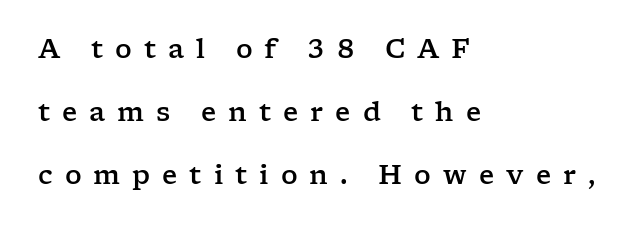
Characters follow at a spacing far wider than the type designer built in. Is there much room between lines? Yes — plenty of vertical air separates them. Is the block centered? No — it sits flush against the left margin. If you drew a line through each stem, it would be perfectly vertical.
